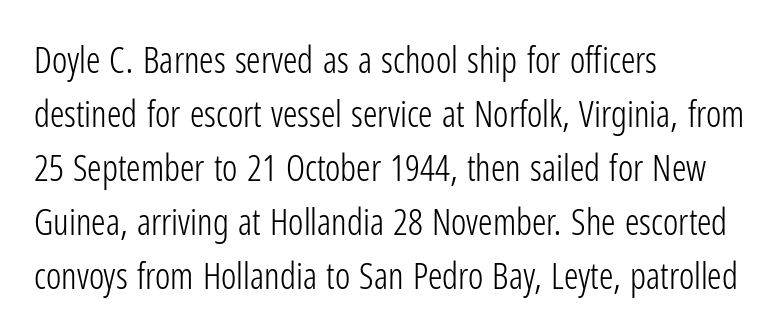
Reading down the block, your eye returns to a fixed left position each line. The zone under the glyphs is completely vacant. The letterforms sit shoulder to shoulder at normal distance. Does the type have serifs? No, each stem ends abruptly. Summary of weight: not heavy and not bold.
